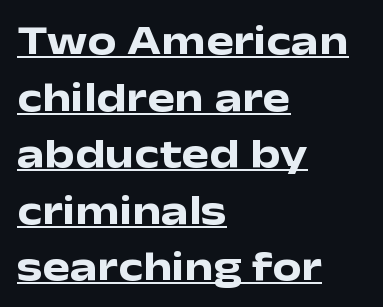
Chunky letters — that's bold for sure. Varying glyph widths throughout — classic text-font behaviour. Does extra space separate the letters? No, they use regular spacing. Beneath each row of characters lies a ruled line. Does the lettering tilt? It doesn't — this is upright.
